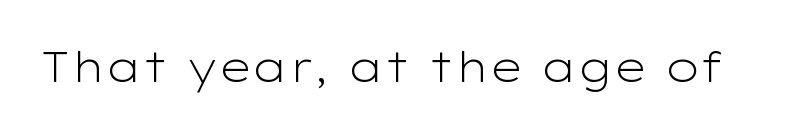
The image shows 42 px light, wide sans-serif type, upright; set normal letter spacing, not underlined; low stroke contrast and a medium x-height.
